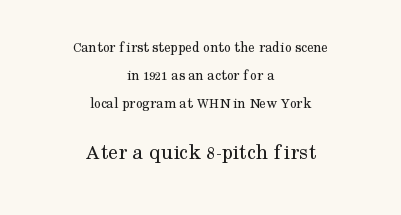
Q: Is the text bold? A: No.
Q: Is the text italic (slanted)? A: No, it is upright.
Q: Is the text underlined? A: No.
Q: How is the paragraph aligned? A: Centered.
Q: Is the spacing between letters normal or unusually wide? A: Normal.
Q: Which block of text is set in a larger size, the first (top) or the second (bottom)? A: The second (bottom) one.
